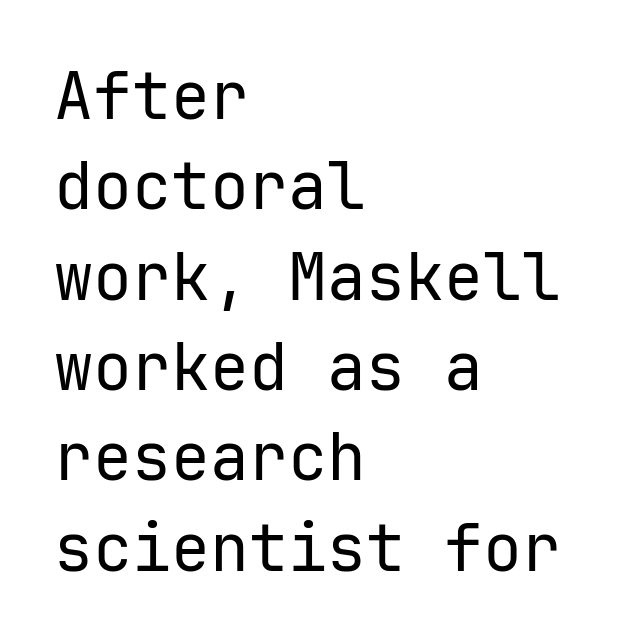
{"serif": "no", "italic": "no", "bold": "no", "weight": "regular", "width": "normal", "stroke_contrast": "low", "x_height": "medium", "monospaced": "yes", "underline": "no", "align": "left", "line_spacing": "normal", "line_spacing_ratio": 1.39, "letter_spacing": "normal", "letter_spacing_em": 0.0, "glyph_px": 65}
